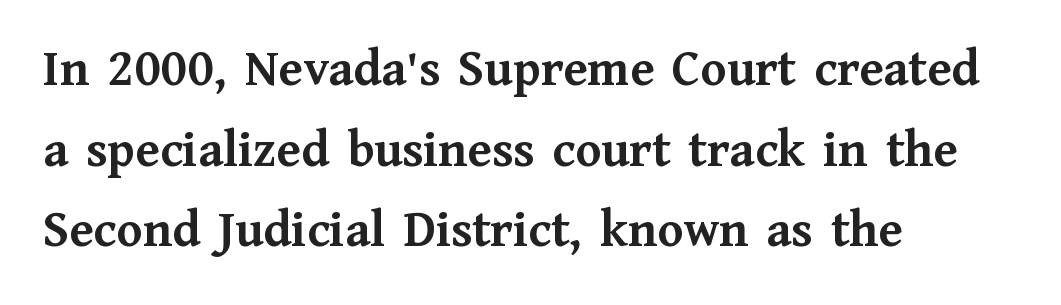
The image shows 53 px semibold serif type, upright; set left-aligned, normal line spacing (1.52x), normal letter spacing, not underlined; medium stroke contrast and a medium x-height.
